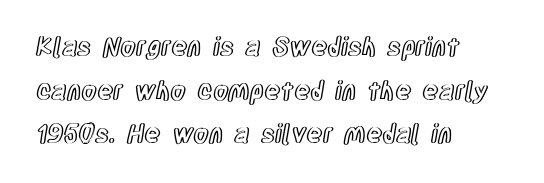
Q: Is the text italic (slanted)? A: Yes.
Q: Is the text underlined? A: No.
Q: How is the paragraph aligned? A: Left-aligned.
Q: Is the spacing between letters normal or unusually wide? A: Normal.
